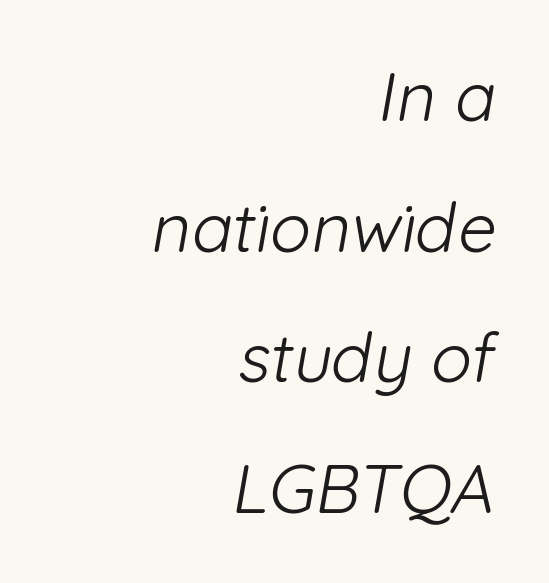
The characters are drawn with everyday or finer stroke widths. Whoever set this chose breathing room over compactness in the vertical rhythm. The face used here is proportionally spaced, like ordinary book or web type. Letterform terminals end flat and unadorned throughout the passage. How are the letters spaced? Ordinarily, with no added tracking. The paragraph has a hard right edge and a soft left edge.
